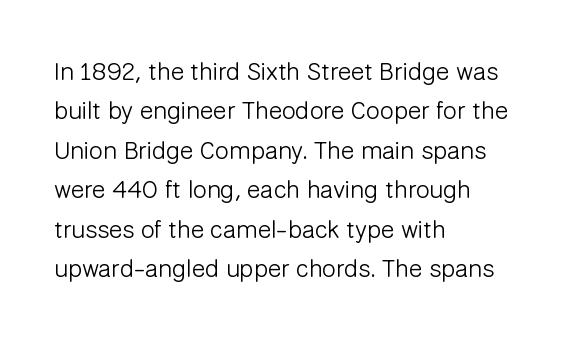
{"italic": "no", "bold": "no", "underline": "no", "align": "left", "line_spacing": "normal", "line_spacing_ratio": 1.58, "letter_spacing": "normal", "letter_spacing_em": 0.0, "glyph_px": 25}
